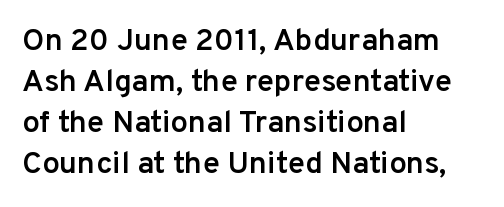
Q: Is the text bold? A: Semi-bold.
Q: Is the text italic (slanted)? A: No, it is upright.
Q: Is the typeface a serif or a sans-serif typeface? A: Sans-serif.
Q: Is the text underlined? A: No.
Q: How is the paragraph aligned? A: Left-aligned.
Q: Is the spacing between letters normal or unusually wide? A: Normal.
Q: Is the spacing between lines tight, normal or loose? A: Normal.
Q: Width (condensed, normal, or wide)? A: Normal.
Q: Stroke contrast? A: Low.
Q: x-height? A: Medium.
Q: Monospaced? A: No.
